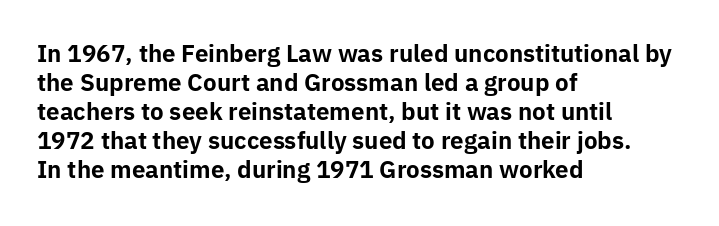
{"italic": "no", "bold": "yes", "underline": "no", "align": "left", "line_spacing": "normal", "line_spacing_ratio": 1.26, "letter_spacing": "normal", "letter_spacing_em": 0.0, "glyph_px": 23}
